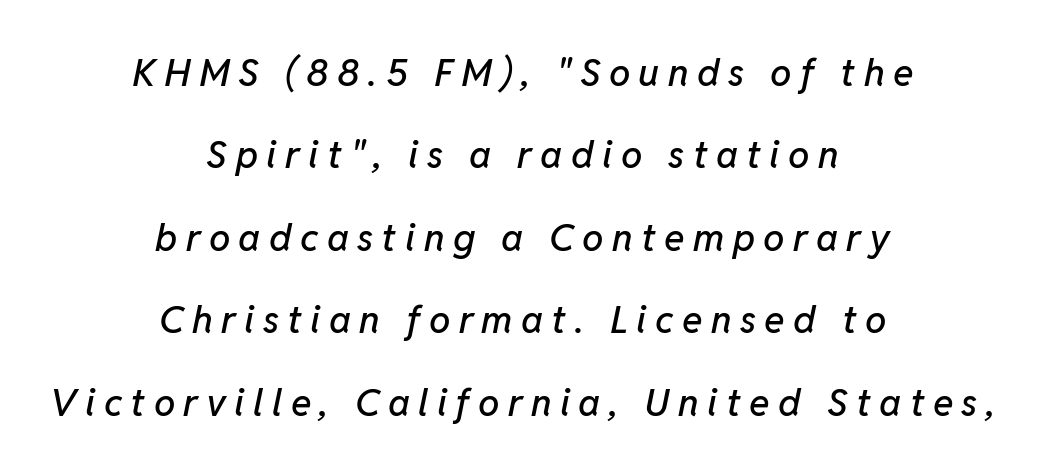
{"italic": "yes", "lean": "right", "slant_degrees": 11, "width": "normal", "stroke_contrast": "low", "x_height": "medium", "monospaced": "no", "underline": "no", "align": "center", "line_spacing": "loose", "line_spacing_ratio": 2.17, "letter_spacing": "wide", "letter_spacing_em": 0.22, "glyph_px": 38}
